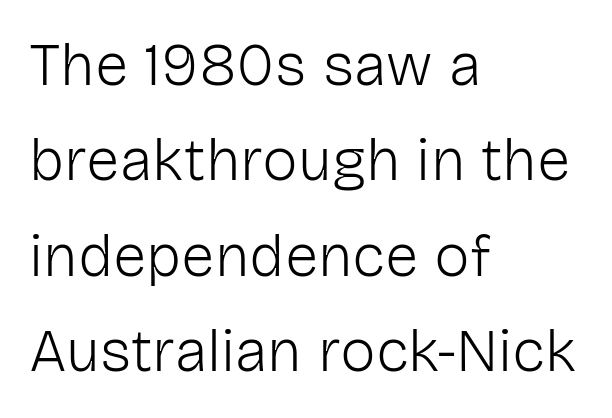
The foot of each line stays bare and open. You could not count columns in this text — the font is proportionally spaced. Reading down the column, the eye jumps a familiar distance to each next line. In terms of letterspacing, this is plain default setting. Unlike italic type, these characters show no tilt at all. In CSS terms this would be text-align: left.
